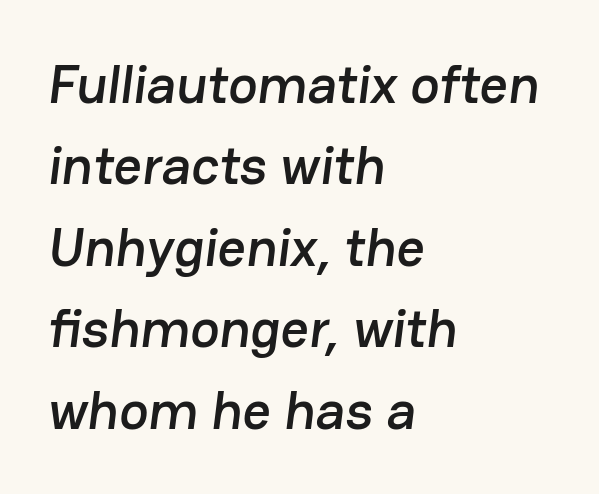
Q: Is the typeface a serif or a sans-serif typeface? A: Sans-serif.
Q: Is the text underlined? A: No.
Q: How is the paragraph aligned? A: Left-aligned.
Q: Is the spacing between letters normal or unusually wide? A: Normal.
Q: Is the spacing between lines tight, normal or loose? A: Normal.
Q: Width (condensed, normal, or wide)? A: Normal.
Q: Stroke contrast? A: Low.
Q: x-height? A: Medium.
Q: Monospaced? A: No.
